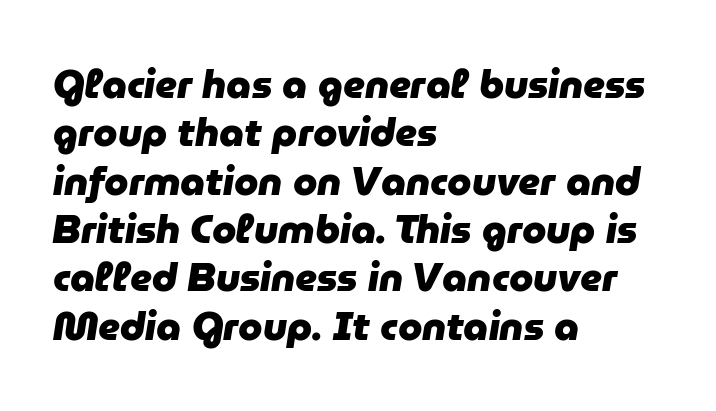
Q: Is the text bold? A: Yes.
Q: Is the text italic (slanted)? A: Yes, it leans right by about 9 degrees.
Q: Is the text underlined? A: No.
Q: How is the paragraph aligned? A: Left-aligned.
Q: Is the spacing between letters normal or unusually wide? A: Normal.
Q: Width (condensed, normal, or wide)? A: Normal.
Q: Stroke contrast? A: Low.
Q: x-height? A: Medium.
Q: Monospaced? A: No.
